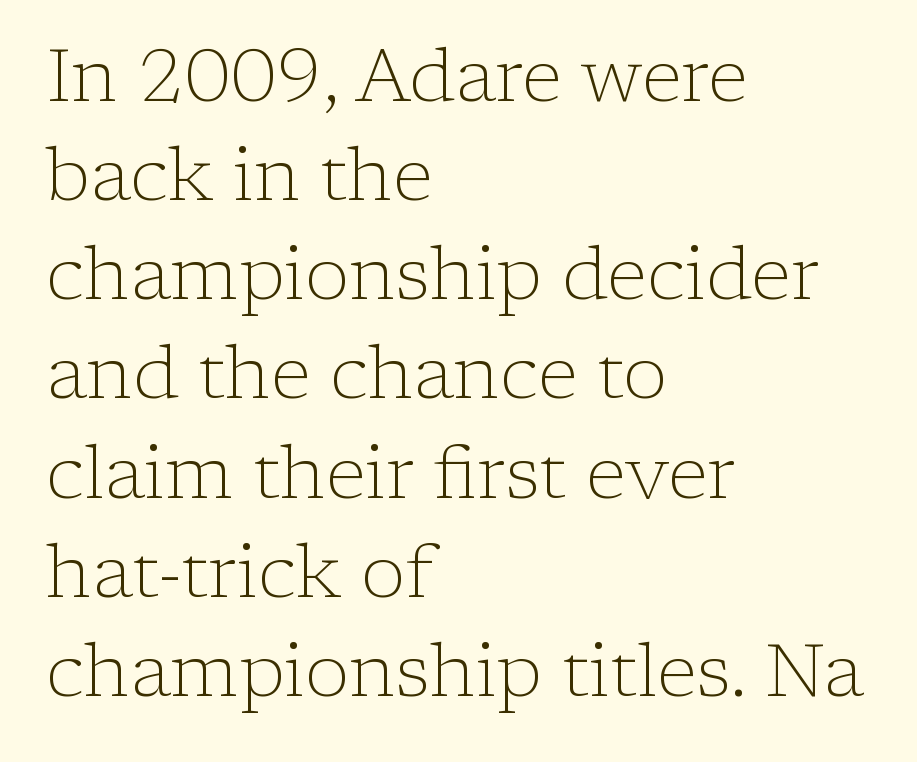
Only glyphs here, with clear space below each row. These lines are rendered in a variable-pitch font. Honestly, the row spacing looks completely unremarkable. You could call the tracking neutral — neither tight nor loose.
